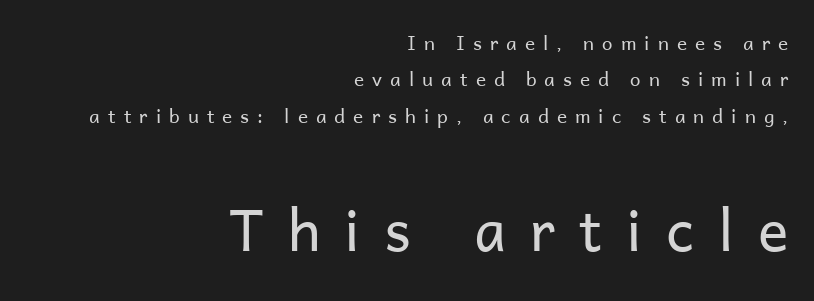
{"serif": "no", "italic": "no", "bold": "no", "weight": "regular", "width": "normal", "stroke_contrast": "low", "x_height": "medium", "monospaced": "no", "underline": "no", "align": "right", "line_spacing": "loose", "line_spacing_ratio": 1.92, "letter_spacing": "wide", "letter_spacing_em": 0.42, "larger_block": "second", "size_ratio": 3.0, "glyph_px": 57}
